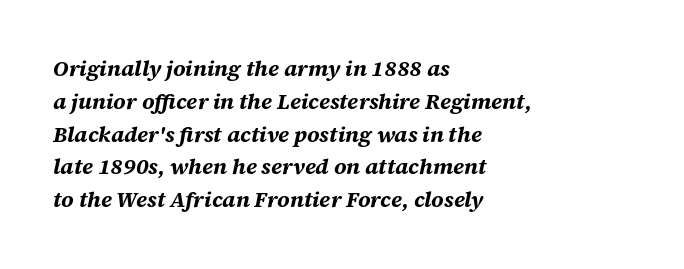
{"italic": "yes", "lean": "right", "slant_degrees": 12, "bold": "yes", "underline": "no", "align": "left", "line_spacing": "normal", "line_spacing_ratio": 1.49, "letter_spacing": "normal", "letter_spacing_em": 0.0, "glyph_px": 22}
